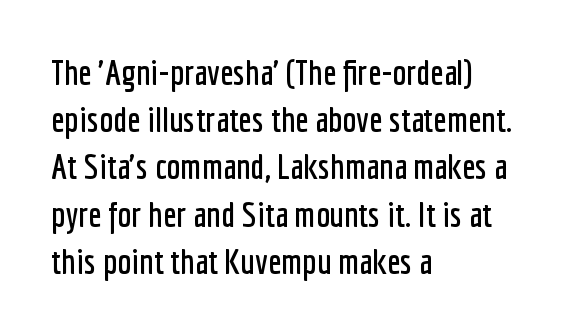
The image shows 35 px condensed sans-serif type, upright; set left-aligned, normal line spacing (1.35x), normal letter spacing, not underlined; low stroke contrast and a medium x-height.
